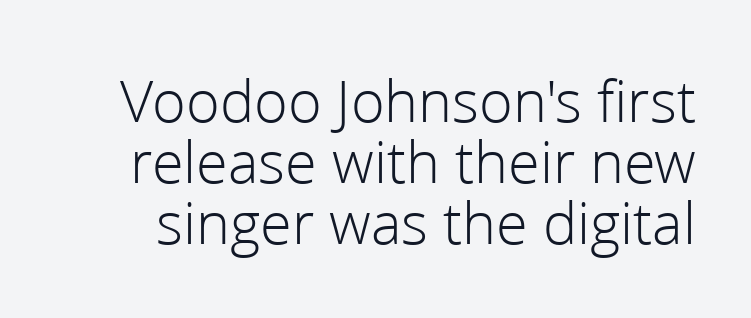
Q: Is the text bold? A: No.
Q: Is the text italic (slanted)? A: No, it is upright.
Q: Is the typeface a serif or a sans-serif typeface? A: Sans-serif.
Q: Is the text underlined? A: No.
Q: Is the spacing between letters normal or unusually wide? A: Normal.
Q: Is the spacing between lines tight, normal or loose? A: Tight.
Q: Width (condensed, normal, or wide)? A: Normal.
Q: Stroke contrast? A: Low.
Q: x-height? A: Medium.
Q: Monospaced? A: No.
